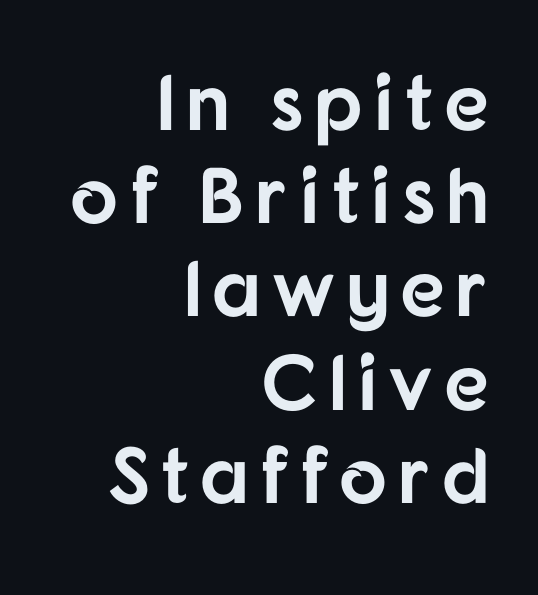
Stroke terminals: plain, sans-serif. Lines of text with bare space underneath. You can tell it's not italic because the verticals are truly vertical. Compared with an ordinary text face, these strokes are far heavier — a full bold.
